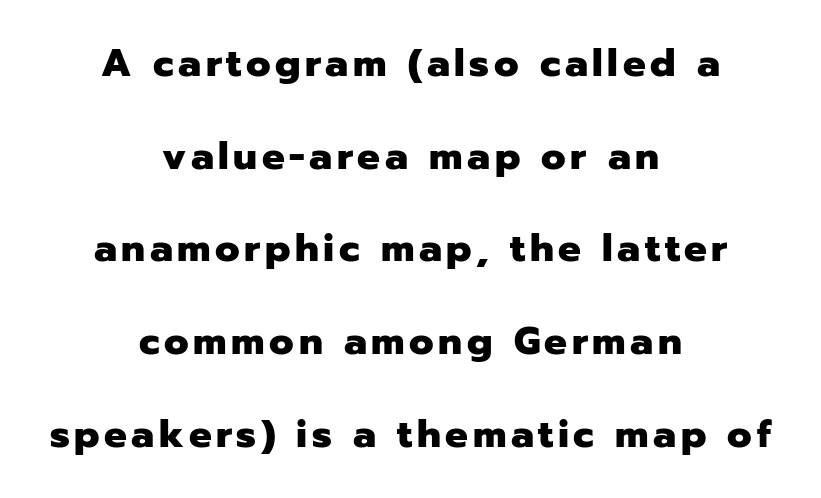
{"serif": "no", "italic": "no", "bold": "yes", "weight": "heavy", "width": "normal", "stroke_contrast": "low", "x_height": "medium", "monospaced": "no", "underline": "no", "align": "center", "line_spacing": "loose", "line_spacing_ratio": 2.44, "glyph_px": 38}
